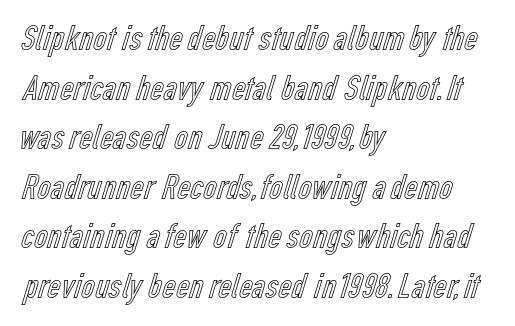
Q: Is the text italic (slanted)? A: Yes.
Q: Is the text underlined? A: No.
Q: How is the paragraph aligned? A: Left-aligned.
Q: Is the spacing between letters normal or unusually wide? A: Normal.
Q: Is the spacing between lines tight, normal or loose? A: Normal.
Q: Width (condensed, normal, or wide)? A: Condensed.
Q: x-height? A: Medium.
Q: Monospaced? A: No.
